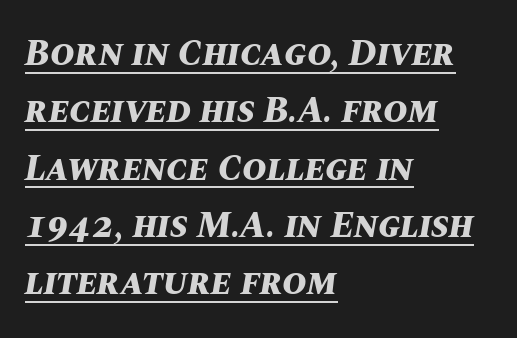
{"italic": "yes", "lean": "right", "slant_degrees": 10, "bold": "yes", "weight": "bold", "width": "normal", "stroke_contrast": "medium", "x_height": "large", "monospaced": "no", "underline": "yes", "align": "left", "line_spacing": "normal", "line_spacing_ratio": 1.55, "letter_spacing": "normal", "letter_spacing_em": 0.0, "glyph_px": 37}
